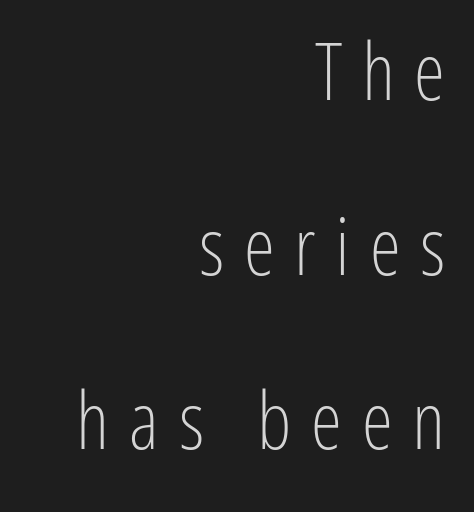
The image shows 79 px light, condensed sans-serif type, upright; set right-aligned, loose line spacing (2.21x), unusually wide letter spacing (+0.25 em), not underlined; low stroke contrast and a medium x-height.
